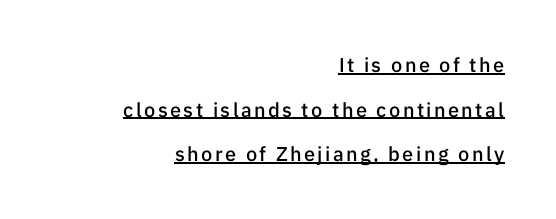
{"italic": "no", "bold": "semi", "underline": "yes", "align": "right", "line_spacing": "loose", "line_spacing_ratio": 2.23, "glyph_px": 20}
